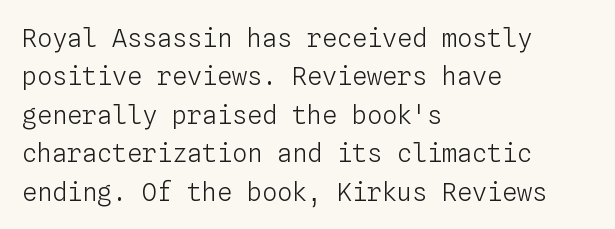
{"italic": "no", "bold": "no", "underline": "no", "align": "left", "line_spacing": "normal", "line_spacing_ratio": 1.54, "letter_spacing": "normal", "letter_spacing_em": 0.0, "glyph_px": 25}
